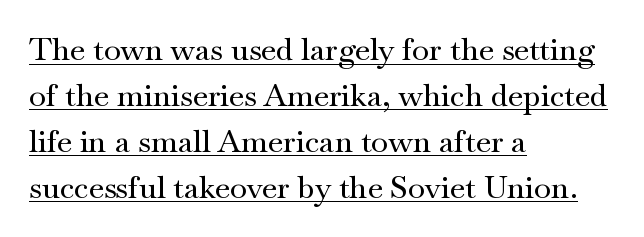
The rendering shows small feet on the letterforms — a serif design. A student would call this left alignment; a typographer would say flush left, rag right. The line-height multiplier appears to be the usual default. This sample has the flowing, uneven cadence of proportional lettering. If you drew a line through each stem, it would be perfectly vertical. The words here are underlined.
